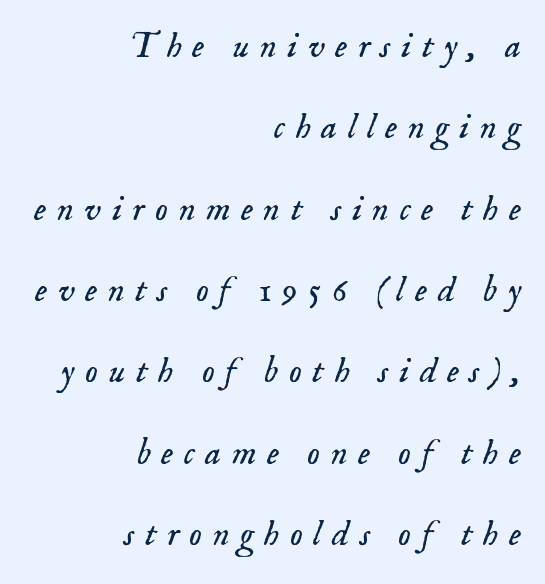
{"serif": "yes", "italic": "yes", "lean": "right", "slant_degrees": 18, "bold": "no", "weight": "light", "width": "normal", "stroke_contrast": "low", "x_height": "small", "monospaced": "no", "underline": "no", "align": "right", "line_spacing": "loose", "line_spacing_ratio": 2.26, "letter_spacing": "wide", "letter_spacing_em": 0.29, "glyph_px": 36}
